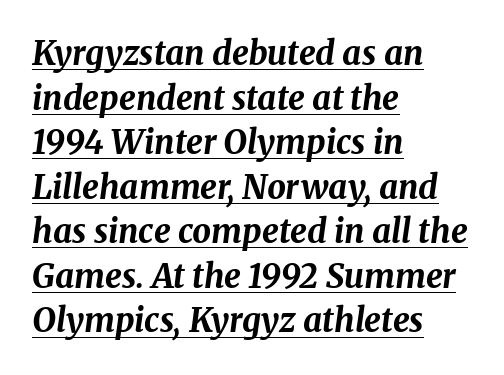
The image shows 33 px bold type, italic (leaning right); set left-aligned, normal line spacing (1.35x), normal letter spacing, underlined; medium stroke contrast and a medium x-height.
